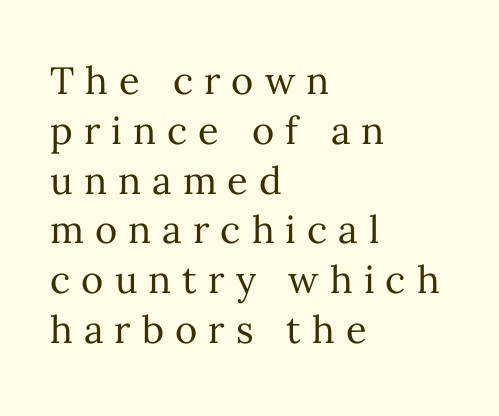
Posture: vertical. Beneath every word, the page is bare. Is the type heavy? It reads as light-to-regular instead. If you drew a ruler down the left edge, every line would touch it.
